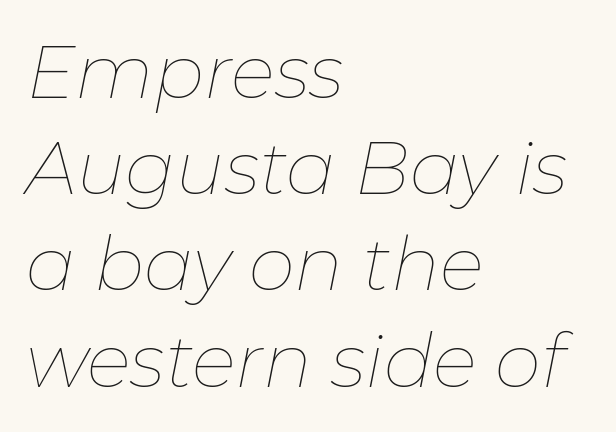
The image shows 74 px thin type, italic (leaning right); set left-aligned, normal line spacing (1.3x), normal letter spacing, not underlined; low stroke contrast and a medium x-height.
